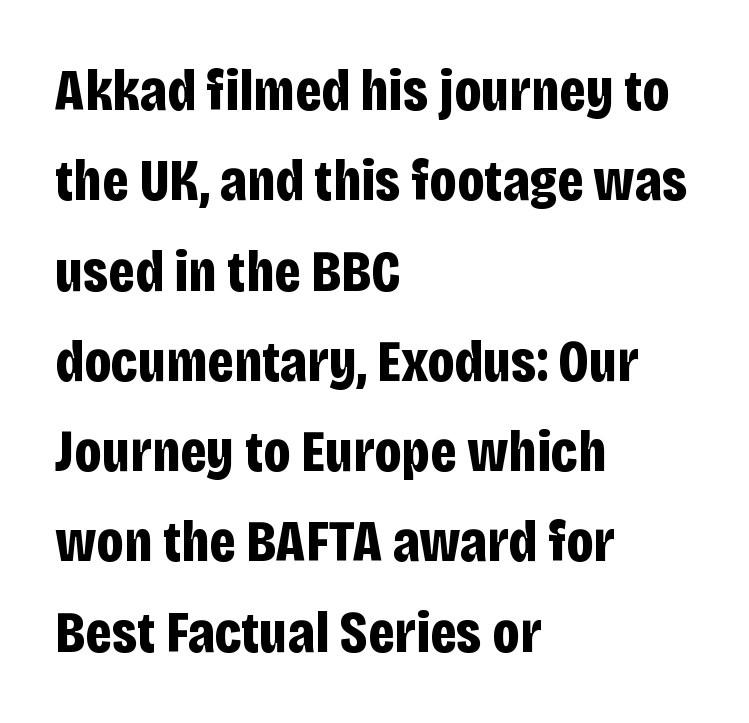
Q: Is the text bold? A: Yes.
Q: Is the text italic (slanted)? A: No, it is upright.
Q: Is the typeface a serif or a sans-serif typeface? A: Sans-serif.
Q: Is the text underlined? A: No.
Q: How is the paragraph aligned? A: Left-aligned.
Q: Is the spacing between letters normal or unusually wide? A: Normal.
Q: Is the spacing between lines tight, normal or loose? A: Normal.
Q: Width (condensed, normal, or wide)? A: Condensed.
Q: Stroke contrast? A: Low.
Q: x-height? A: Large.
Q: Monospaced? A: No.
